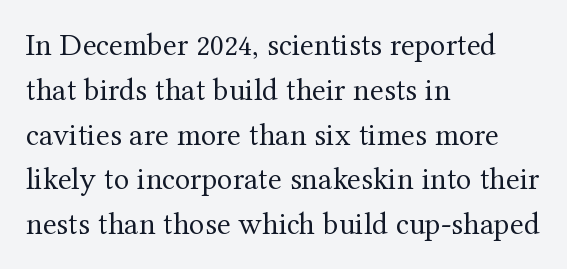
{"serif": "yes", "italic": "no", "bold": "no", "weight": "regular", "width": "normal", "stroke_contrast": "medium", "x_height": "medium", "monospaced": "no", "underline": "no", "align": "left", "line_spacing": "normal", "line_spacing_ratio": 1.4, "letter_spacing": "normal", "letter_spacing_em": 0.0, "glyph_px": 32}
